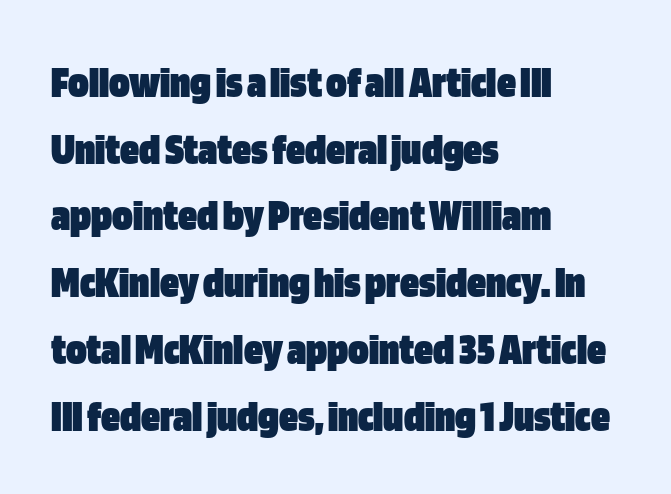
{"serif": "no", "italic": "no", "bold": "yes", "weight": "heavy", "width": "condensed", "stroke_contrast": "low", "x_height": "large", "monospaced": "no", "underline": "no", "align": "left", "line_spacing": "normal", "line_spacing_ratio": 1.42, "letter_spacing": "normal", "letter_spacing_em": 0.0, "glyph_px": 47}
